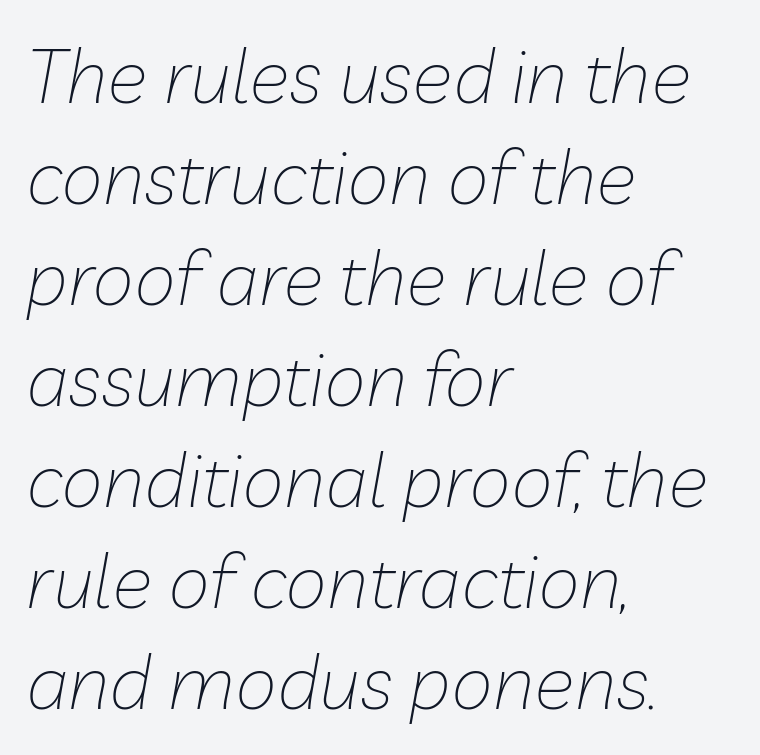
The letters advance in unequal steps, a hallmark of proportional type. Each row of text sits above clean, open space. A quiet, ordinary-to-light weight characterises the typeface. Nobody touched the tracking dial on this one.
